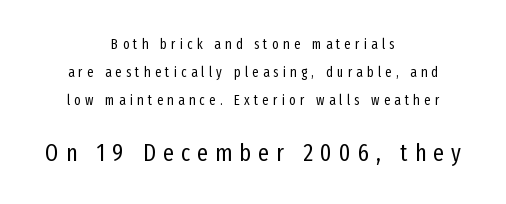
Character size in the trailing block exceeds that of the leading block. Substantial extra tracking has been applied to these lines. Lines of text with bare space underneath. The lettering holds an erect, upright posture throughout. Each line is balanced around a shared central axis.
